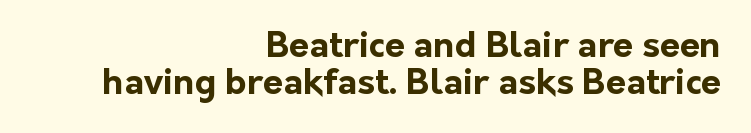
{"serif": "no", "italic": "no", "bold": "yes", "weight": "bold", "width": "normal", "stroke_contrast": "low", "x_height": "medium", "monospaced": "no", "underline": "no", "align": "right", "line_spacing": "tight", "line_spacing_ratio": 1.02, "letter_spacing": "normal", "letter_spacing_em": 0.0, "glyph_px": 36}
